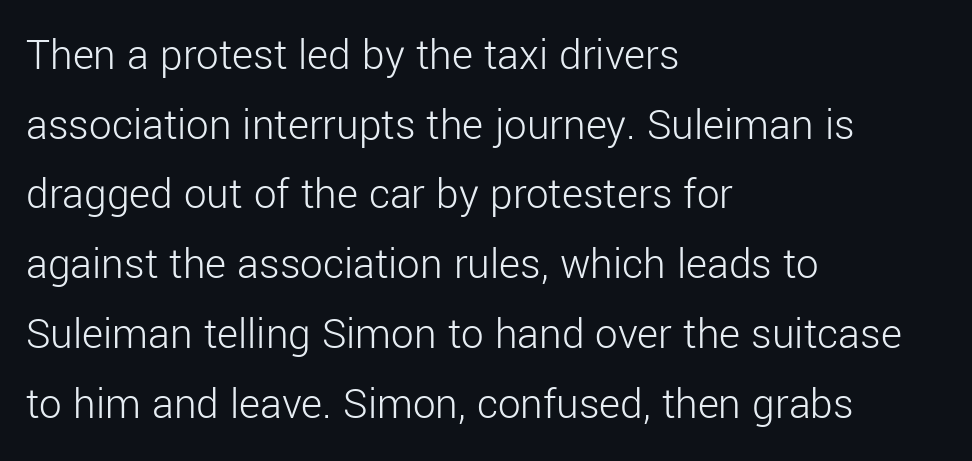
{"serif": "no", "italic": "no", "bold": "no", "weight": "light", "width": "normal", "stroke_contrast": "low", "x_height": "medium", "monospaced": "no", "underline": "no", "align": "left", "line_spacing": "normal", "line_spacing_ratio": 1.55, "letter_spacing": "normal", "letter_spacing_em": 0.0, "glyph_px": 45}
